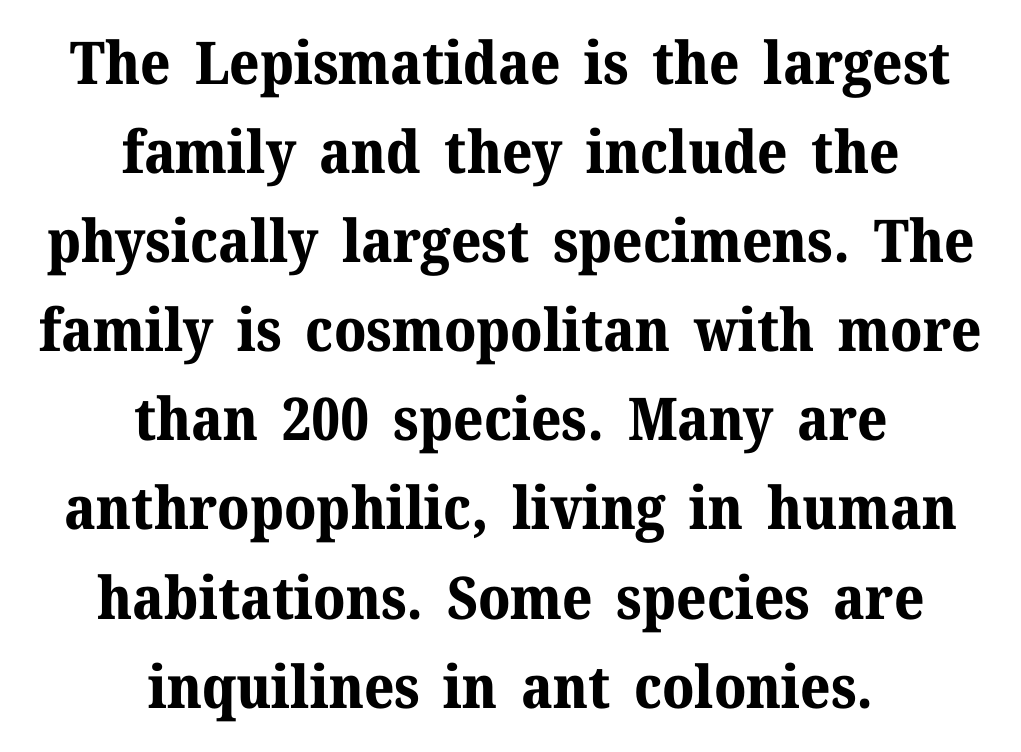
{"serif": "yes", "italic": "no", "bold": "yes", "weight": "bold", "width": "normal", "stroke_contrast": "medium", "x_height": "medium", "monospaced": "no", "underline": "no", "align": "center", "line_spacing": "normal", "line_spacing_ratio": 1.51, "letter_spacing": "normal", "letter_spacing_em": 0.0, "glyph_px": 59}
